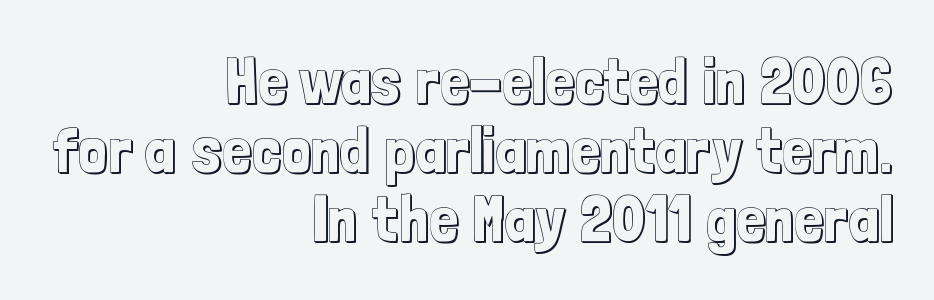
The vertical gap from one line to the next is small. The text block is weighted toward the right margin, trailing off unevenly leftward. Vertical strokes here are truly vertical. The face used here is proportionally spaced, like ordinary book or web type. This rendering features lettering with no underline.
